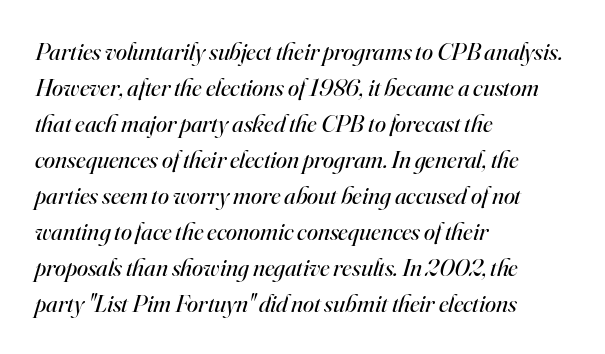
Layout note: lines flush left. Descenders hang freely into open space. The block of text has a typical density, with ordinary space between rows. The line texture is even and compact thanks to regular tracking. Rendered with sloped, italic letterforms. The strokes carry an ordinary text weight at most.
